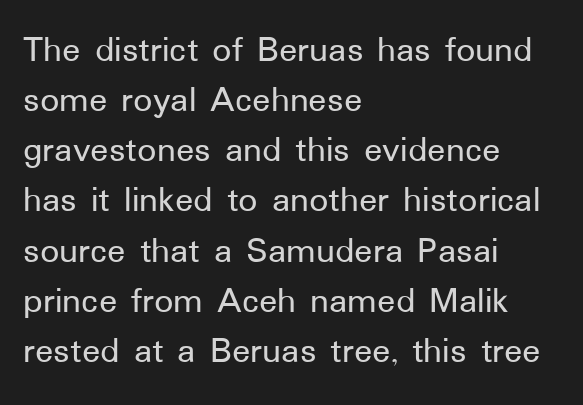
The image shows 38 px sans-serif type, upright; set left-aligned, normal line spacing (1.32x), normal letter spacing, not underlined; low stroke contrast and a medium x-height.
